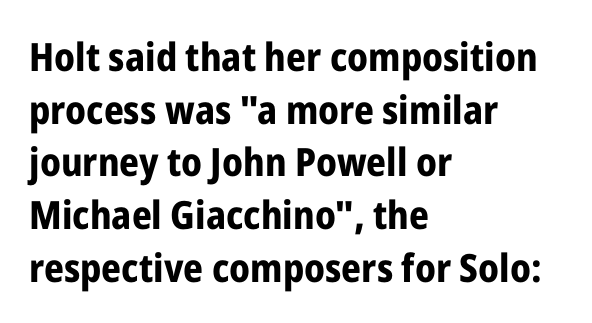
The image shows 39 px bold, condensed sans-serif type, upright; set left-aligned, normal line spacing (1.35x), normal letter spacing, not underlined; low stroke contrast and a medium x-height.
